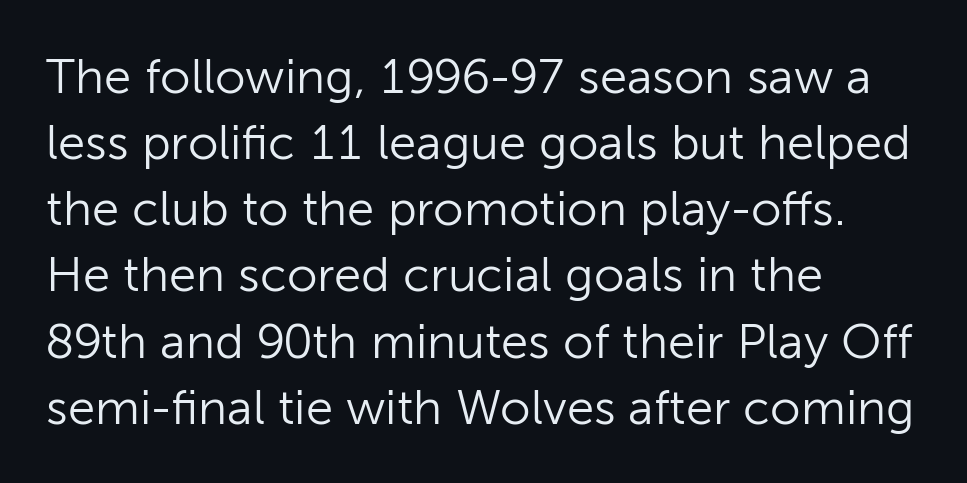
Q: Is the text bold? A: No.
Q: Is the text italic (slanted)? A: No, it is upright.
Q: Is the typeface a serif or a sans-serif typeface? A: Sans-serif.
Q: Is the text underlined? A: No.
Q: How is the paragraph aligned? A: Left-aligned.
Q: Is the spacing between letters normal or unusually wide? A: Normal.
Q: Is the spacing between lines tight, normal or loose? A: Normal.
Q: Width (condensed, normal, or wide)? A: Normal.
Q: Stroke contrast? A: Low.
Q: x-height? A: Medium.
Q: Monospaced? A: No.
